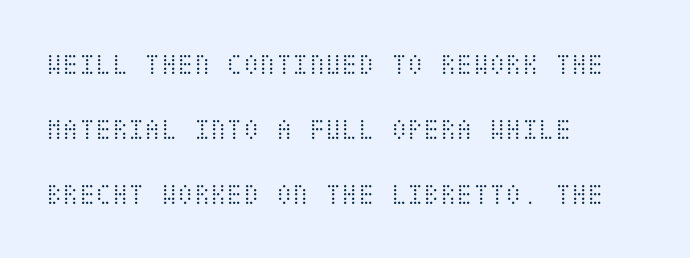
{"italic": "no", "bold": "no", "weight": "light", "width": "condensed", "stroke_contrast": "medium", "x_height": "large", "underline": "no", "align": "left", "line_spacing": "loose", "line_spacing_ratio": 2.16, "letter_spacing": "normal", "letter_spacing_em": 0.0, "glyph_px": 30}
